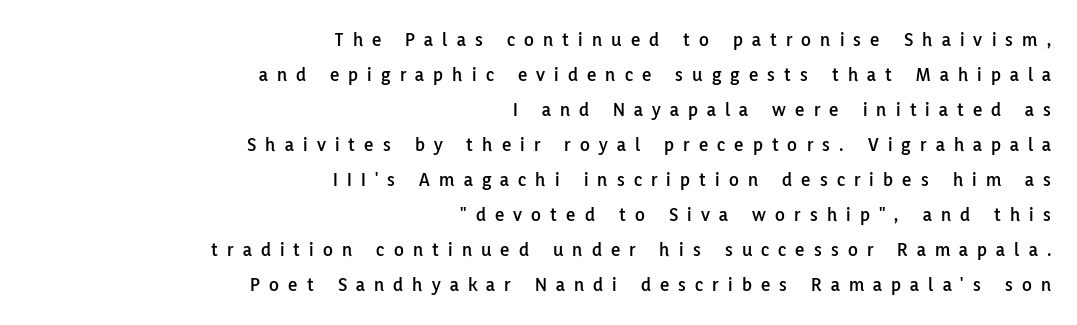
Q: Is the text italic (slanted)? A: No, it is upright.
Q: Is the text underlined? A: No.
Q: How is the paragraph aligned? A: Right-aligned.
Q: Is the spacing between letters normal or unusually wide? A: Unusually wide.
